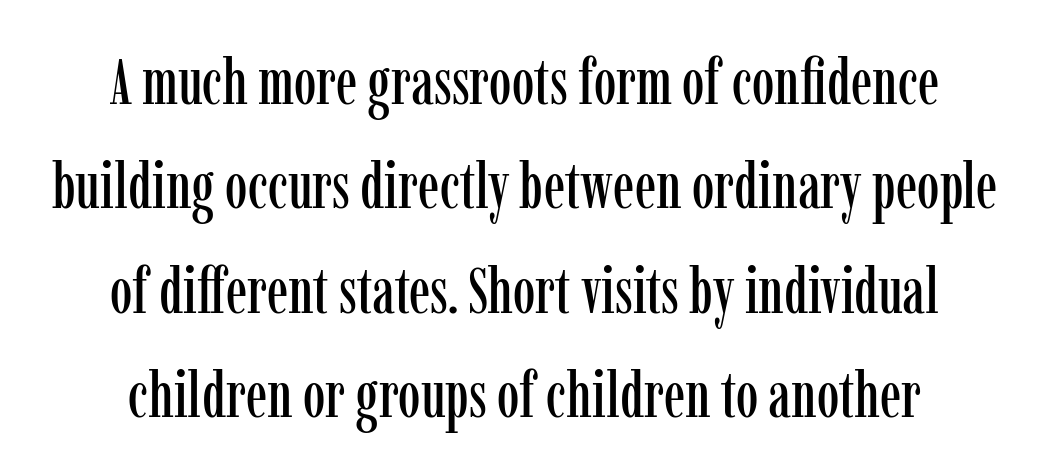
Q: Is the text italic (slanted)? A: No, it is upright.
Q: Is the typeface a serif or a sans-serif typeface? A: Serif.
Q: Is the text underlined? A: No.
Q: Is the spacing between letters normal or unusually wide? A: Normal.
Q: Is the spacing between lines tight, normal or loose? A: Normal.
Q: Width (condensed, normal, or wide)? A: Condensed.
Q: Stroke contrast? A: Low.
Q: x-height? A: Medium.
Q: Monospaced? A: No.
